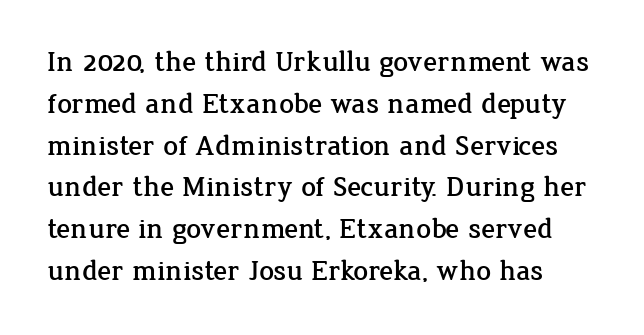
Yep, those are serifs on the letters. Honestly, the letter spacing is just normal — you wouldn't notice it. Style check: upright. Is there much room between lines? A standard amount, neither cramped nor airy. The gap between lines stays unmarked. Here the designer chose a conventional face with non-uniform glyph widths.
